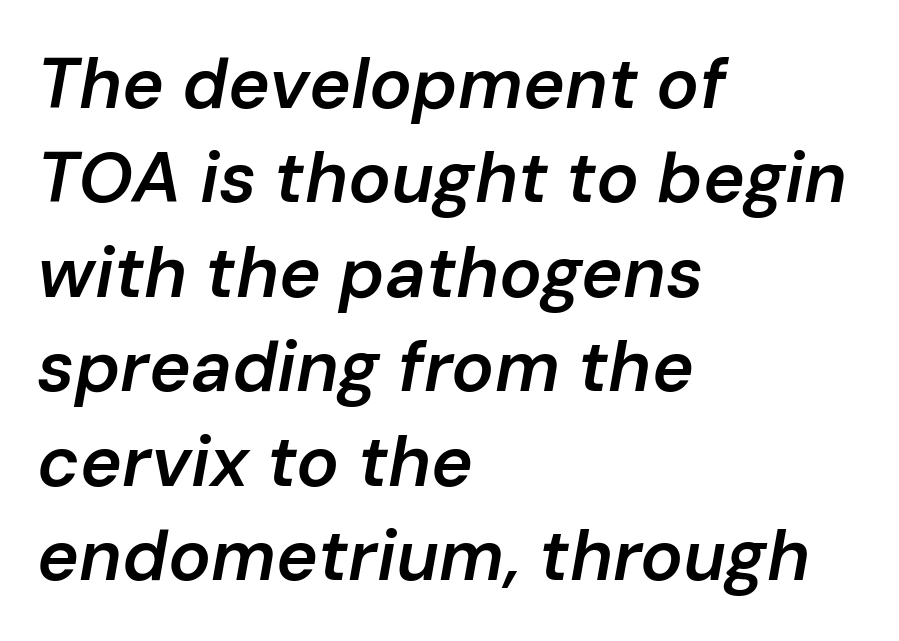
Q: Is the text bold? A: Semi-bold.
Q: Is the text italic (slanted)? A: Yes, it leans right by about 10 degrees.
Q: Is the text underlined? A: No.
Q: How is the paragraph aligned? A: Left-aligned.
Q: Is the spacing between letters normal or unusually wide? A: Normal.
Q: Is the spacing between lines tight, normal or loose? A: Normal.
Q: Width (condensed, normal, or wide)? A: Normal.
Q: Stroke contrast? A: Low.
Q: x-height? A: Medium.
Q: Monospaced? A: No.
